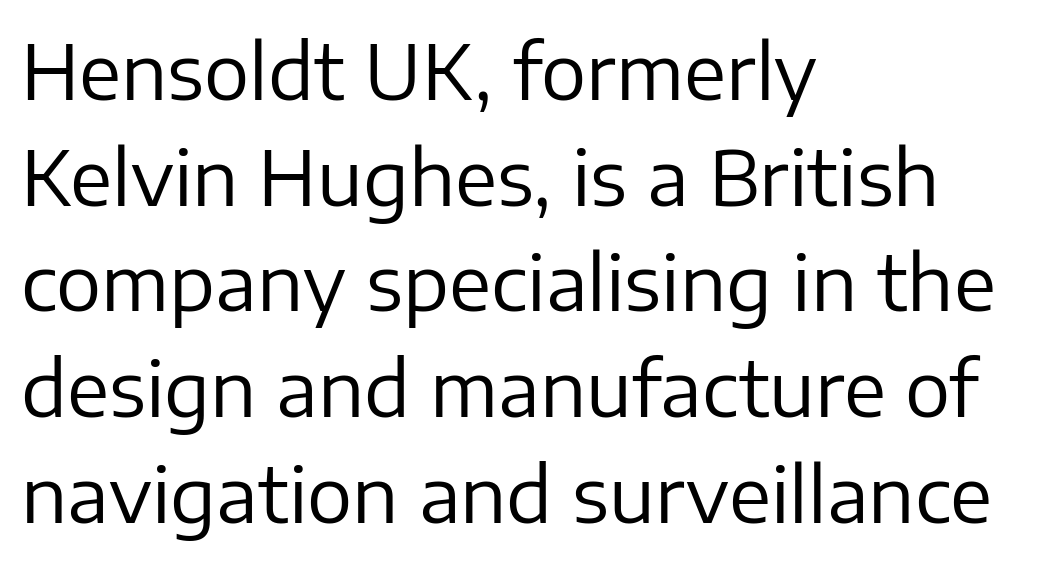
{"serif": "no", "italic": "no", "bold": "no", "weight": "regular", "width": "normal", "stroke_contrast": "low", "x_height": "medium", "monospaced": "no", "underline": "no", "align": "left", "line_spacing": "normal", "line_spacing_ratio": 1.39, "letter_spacing": "normal", "letter_spacing_em": 0.0, "glyph_px": 76}
